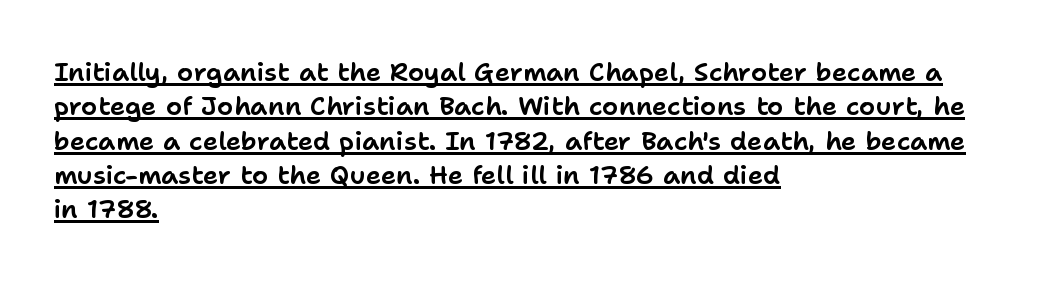
Characters follow at the spacing the type designer built in. The font's upright variant was chosen for this text. Short and long lines alike share a common starting point at left. Regarding leading, the lines here are spaced in the standard way. Check the space under the baseline: a stroke is drawn there.
